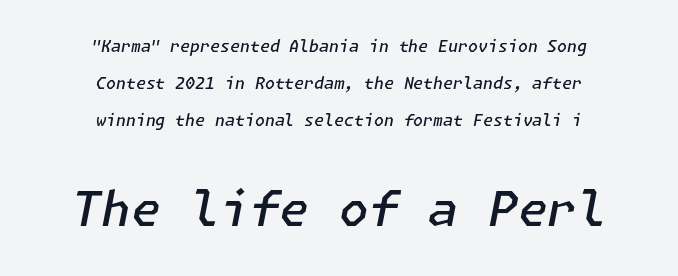
{"italic": "yes", "lean": "right", "slant_degrees": 11, "bold": "semi", "weight": "semibold", "width": "normal", "stroke_contrast": "low", "x_height": "medium", "underline": "no", "align": "center", "line_spacing": "loose", "line_spacing_ratio": 2.3, "letter_spacing": "normal", "letter_spacing_em": 0.0, "larger_block": "second", "size_ratio": 3.0, "glyph_px": 48}
